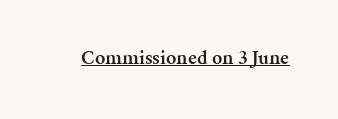
{"italic": "no", "bold": "semi", "underline": "yes", "letter_spacing": "normal", "letter_spacing_em": 0.0, "glyph_px": 20}
